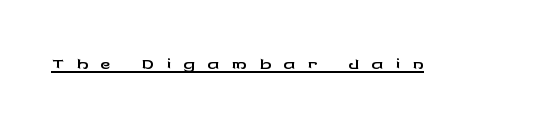
The image shows 28 px wide sans-serif type, upright; set unusually wide letter spacing (+0.45 em), underlined; low stroke contrast and a medium x-height.
